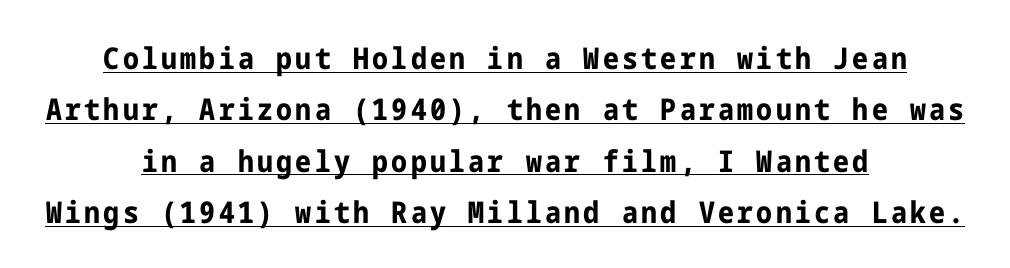
The image shows 30 px bold, condensed sans-serif type, upright; set centered, line spacing 1.71x, underlined; low stroke contrast and a medium x-height.
